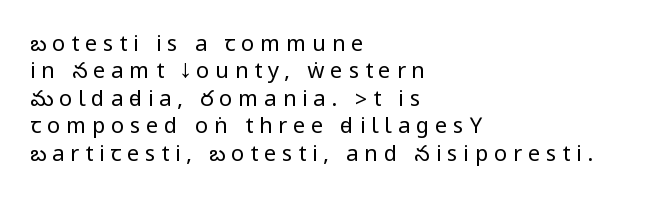
Line beginnings align vertically; line endings do not. No chunkiness to these letters — they're not bold. Reading down the column, the eye jumps a familiar distance to each next line. Words appear elongated and porous because spacing is wide. Upright lettering throughout. Descenders hang freely into open space.
